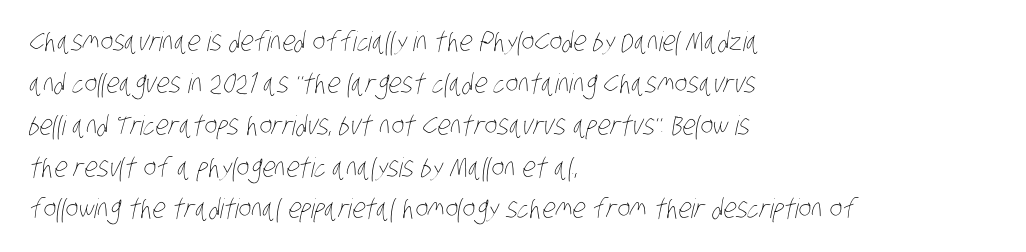
{"bold": "no", "underline": "no", "align": "left", "line_spacing": "normal", "line_spacing_ratio": 1.55, "letter_spacing": "normal", "letter_spacing_em": 0.0, "glyph_px": 27}
